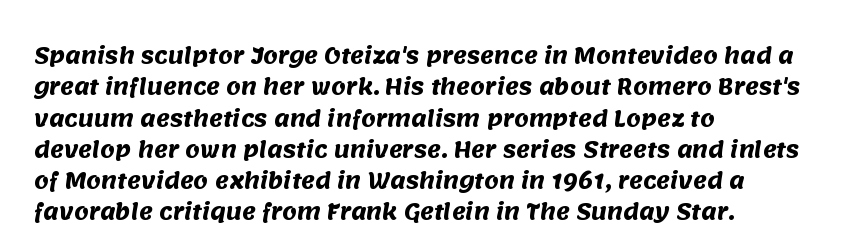
The image shows 21 px bold type; set left-aligned, normal line spacing (1.49x), normal letter spacing, not underlined.
